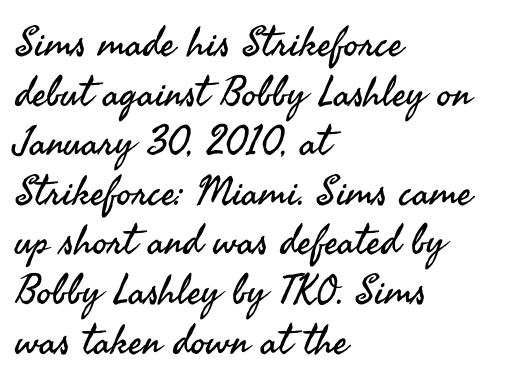
Spacing between characters is what you'd get straight out of the box. The passage shown is typed in a proportional face where columns would drift. Typeset ragged right — the left edge is the straight one. Descenders hang freely into open space. The text was rendered using a sans face with plain stroke endings.
